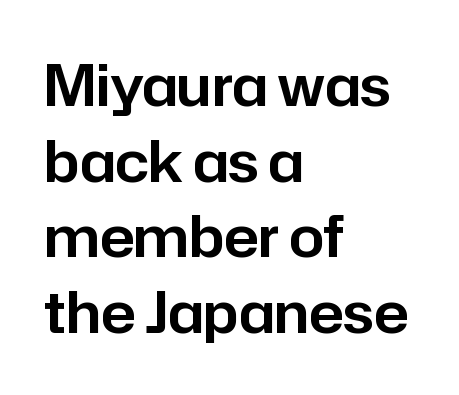
Q: Is the text italic (slanted)? A: No, it is upright.
Q: Is the typeface a serif or a sans-serif typeface? A: Sans-serif.
Q: Is the text underlined? A: No.
Q: How is the paragraph aligned? A: Left-aligned.
Q: Is the spacing between letters normal or unusually wide? A: Normal.
Q: Is the spacing between lines tight, normal or loose? A: Normal.
Q: Width (condensed, normal, or wide)? A: Normal.
Q: Stroke contrast? A: Low.
Q: x-height? A: Medium.
Q: Monospaced? A: No.
